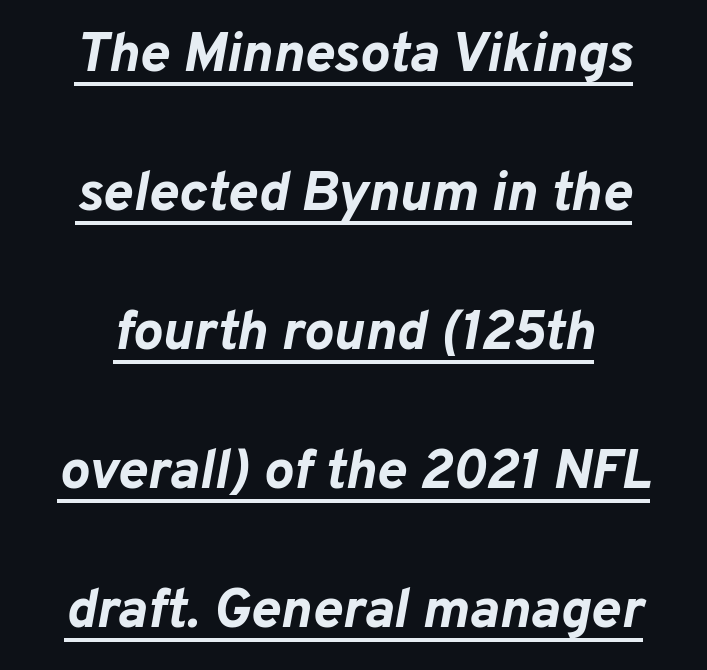
{"italic": "yes", "lean": "right", "slant_degrees": 10, "bold": "yes", "weight": "bold", "width": "normal", "stroke_contrast": "low", "x_height": "medium", "monospaced": "no", "underline": "yes", "align": "center", "line_spacing": "loose", "line_spacing_ratio": 2.48, "letter_spacing": "normal", "letter_spacing_em": 0.0, "glyph_px": 56}
